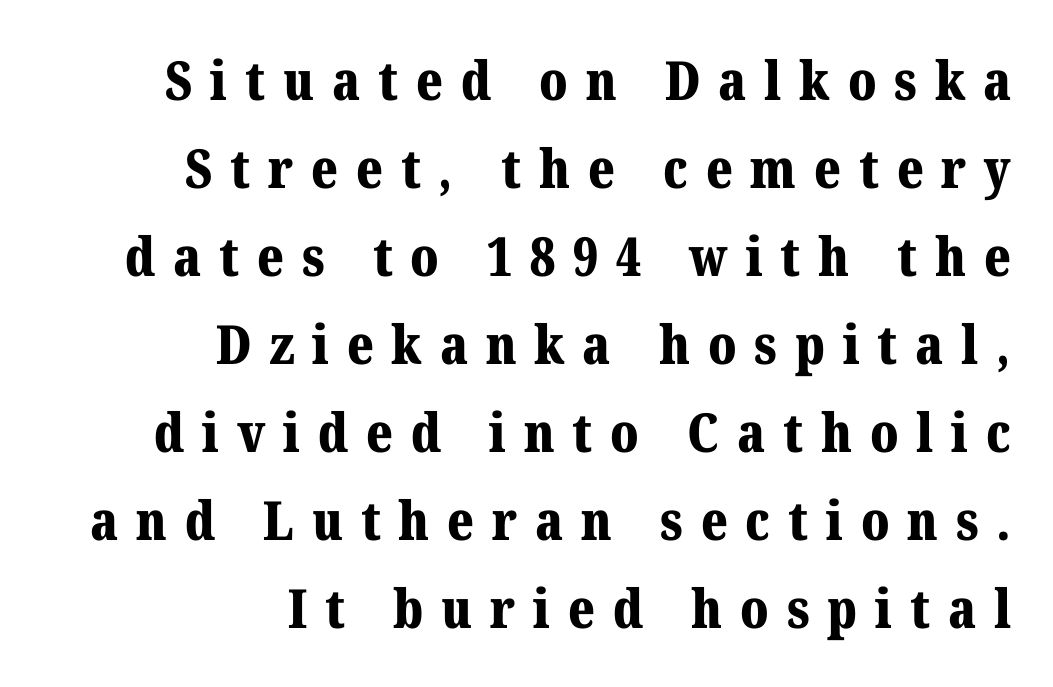
{"serif": "yes", "italic": "no", "bold": "yes", "weight": "bold", "width": "normal", "stroke_contrast": "medium", "x_height": "medium", "monospaced": "no", "underline": "no", "align": "right", "line_spacing": "normal", "line_spacing_ratio": 1.63, "letter_spacing": "wide", "letter_spacing_em": 0.33, "glyph_px": 54}
